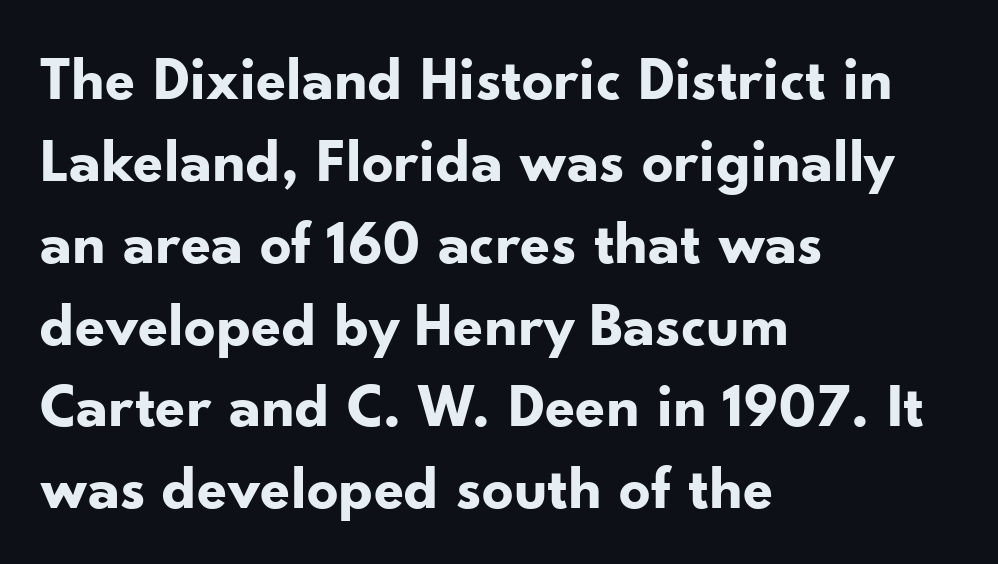
You could not count columns in this text — the font is proportionally spaced. Bare-footed words on every line. Summary of weight: heavy, a full bold. Reading down the column, the eye jumps a familiar distance to each next line.
